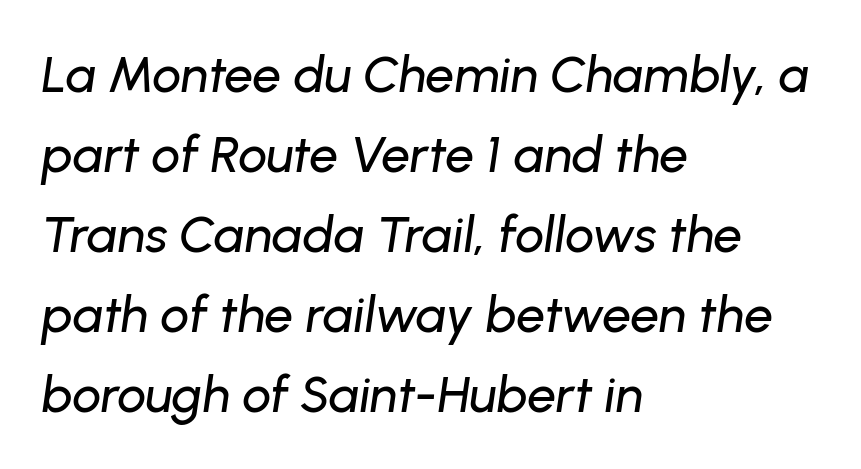
Tracking value appears to be zero — textbook default spacing. Does the leading feel generous? No, just average. Teacher's note: observe the even left margin — that is flush-left alignment. Do the characters align in a grid? No, the font is proportional. Check the space under the baseline: it is left empty.
